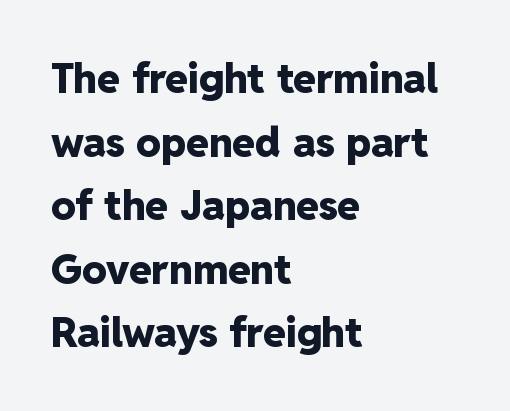
The image shows 41 px heavy sans-serif type, upright; set left-aligned, normal line spacing (1.55x), normal letter spacing, not underlined; low stroke contrast and a medium x-height.
